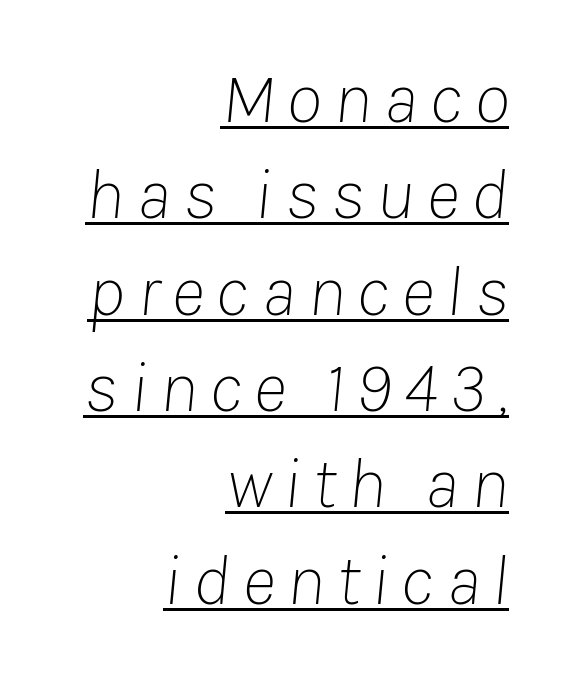
Horizontal alignment here is rightward, an uncommon choice for prose. Has an underline been added? It has. Reading down the column, the eye jumps a familiar distance to each next line. This sample has the flowing, uneven cadence of proportional lettering. If you drew a line through each stem, it would be angled.
